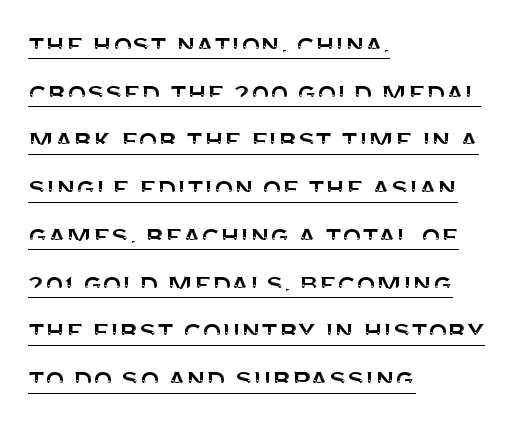
Q: Is the text italic (slanted)? A: No, it is upright.
Q: Is the typeface a serif or a sans-serif typeface? A: Sans-serif.
Q: Is the text underlined? A: Yes.
Q: How is the paragraph aligned? A: Left-aligned.
Q: Is the spacing between letters normal or unusually wide? A: Normal.
Q: Is the spacing between lines tight, normal or loose? A: Normal.
Q: Width (condensed, normal, or wide)? A: Normal.
Q: Stroke contrast? A: Medium.
Q: x-height? A: Large.
Q: Monospaced? A: No.
